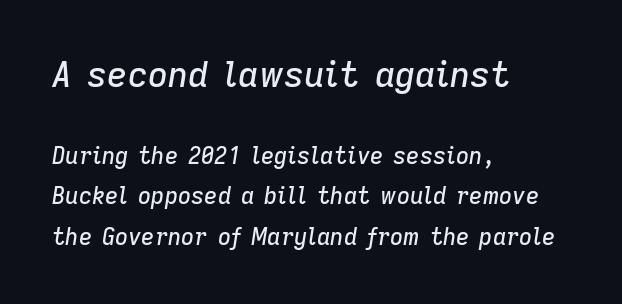
{"italic": "yes", "lean": "right", "slant_degrees": 9, "width": "normal", "stroke_contrast": "low", "x_height": "medium", "monospaced": "no", "underline": "no", "align": "left", "line_spacing_ratio": 1.75, "letter_spacing": "normal", "letter_spacing_em": 0.0, "larger_block": "first", "size_ratio": 1.52, "glyph_px": 35}
